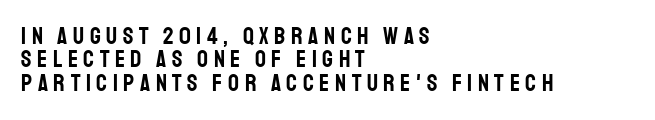
{"italic": "no", "underline": "no", "align": "left", "line_spacing": "tight", "line_spacing_ratio": 0.97, "letter_spacing": "wide", "letter_spacing_em": 0.23, "glyph_px": 24}
